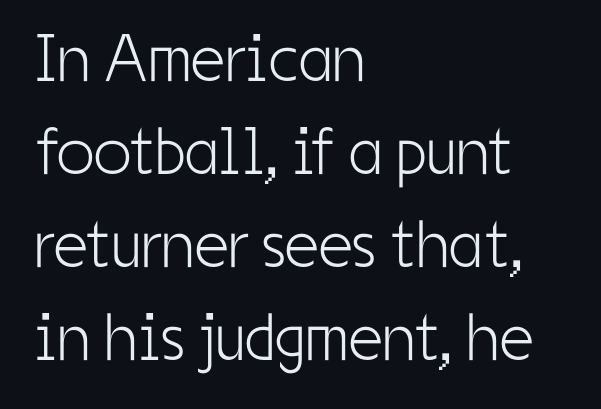
The image shows 67 px light, condensed sans-serif type, upright; set left-aligned, normal line spacing (1.39x), normal letter spacing, not underlined; low stroke contrast and a medium x-height.
